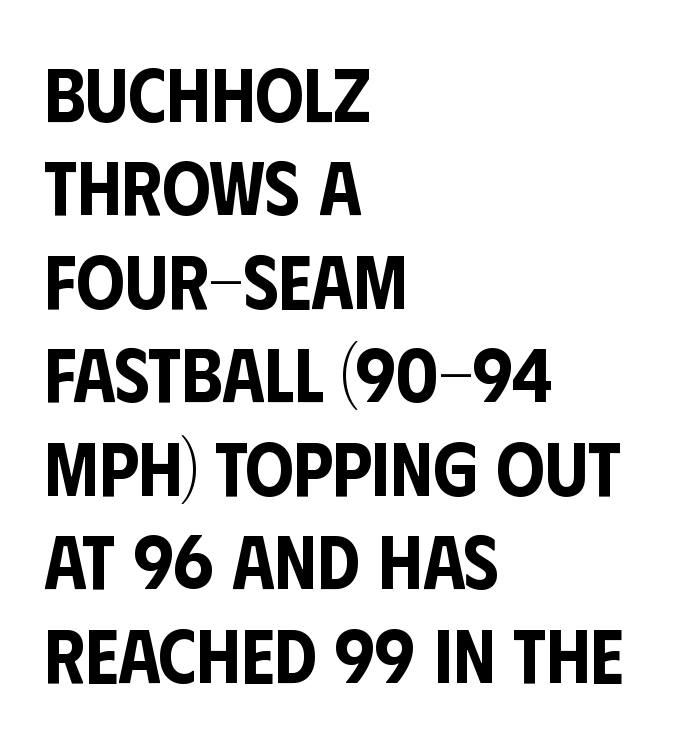
This is sans-serif lettering, the kind often seen on screens and signage. In terms of posture, this sample is upright. Standard letterfit; no display-style spreading of the glyphs. Each letter keeps its own natural width here, so spacing adapts to shape. Descenders hang freely into open space.
